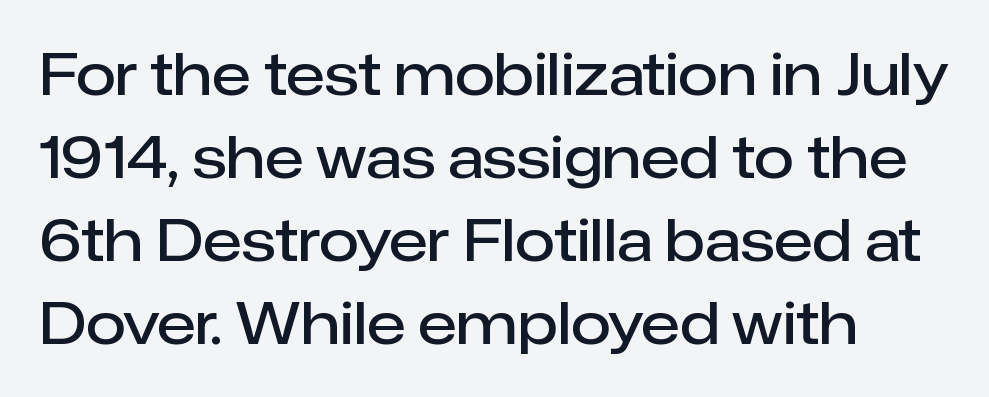
If you drew a ruler down the left edge, every line would touch it. The rendering uses natural spacing where letterforms have individual widths. The passage shown is not underscored anywhere. Regular leading. A typesetter would label this face a sans. Quick note: not italic, upright.
